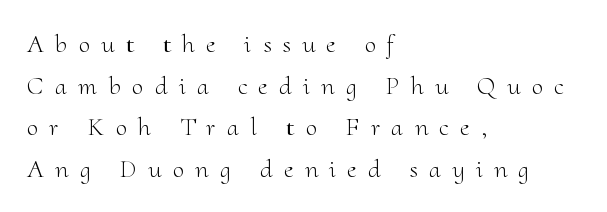
Q: Is the text bold? A: No.
Q: Is the text italic (slanted)? A: No, it is upright.
Q: Is the text underlined? A: No.
Q: How is the paragraph aligned? A: Left-aligned.
Q: Is the spacing between letters normal or unusually wide? A: Unusually wide.
Q: Is the spacing between lines tight, normal or loose? A: Normal.
